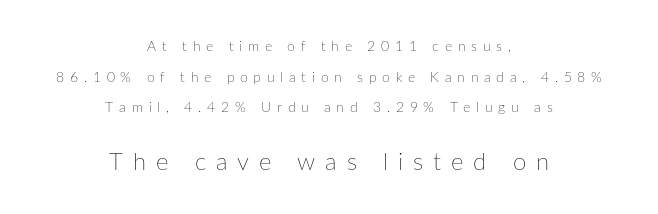
The image shows 24 px text type, upright; set centered, loose line spacing (2.18x), unusually wide letter spacing (+0.41 em), not underlined; the second (bottom) block is 1.71x larger.
